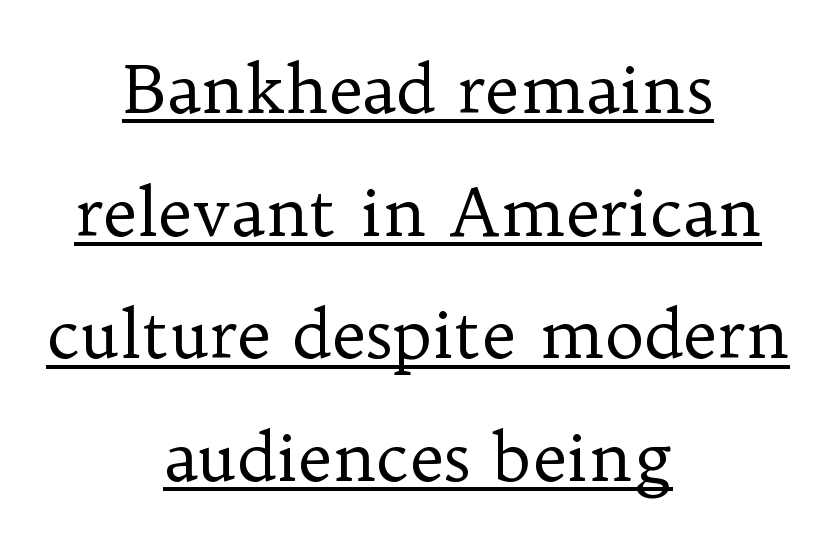
{"serif": "yes", "italic": "no", "bold": "no", "weight": "regular", "width": "normal", "stroke_contrast": "low", "x_height": "medium", "monospaced": "no", "underline": "yes", "align": "center", "line_spacing_ratio": 1.83, "letter_spacing": "normal", "letter_spacing_em": 0.0, "glyph_px": 67}
